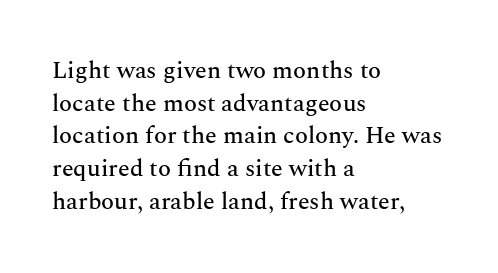
{"italic": "no", "underline": "no", "align": "left", "line_spacing": "normal", "line_spacing_ratio": 1.36, "letter_spacing": "normal", "letter_spacing_em": 0.0, "glyph_px": 24}
